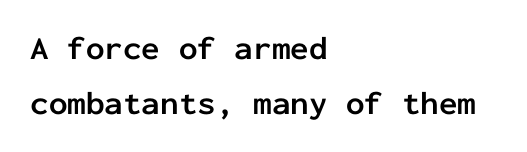
In terms of weight, the rendering is a true, heavy bold. The letters stand upright; this is a roman face. Fixed-width glyphs throughout — classic coding-font behaviour. In terms of leading, this rendering sits right in the middle.
